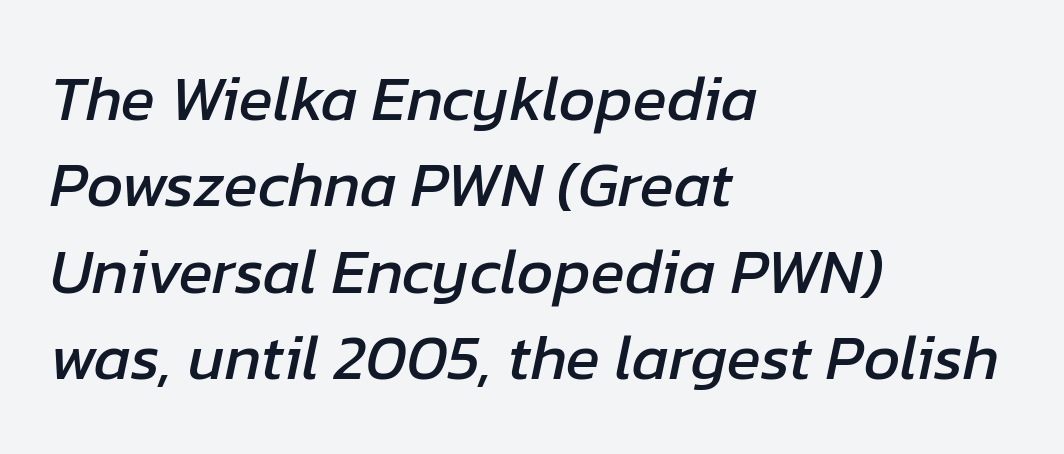
{"italic": "yes", "lean": "right", "slant_degrees": 12, "width": "normal", "stroke_contrast": "low", "x_height": "medium", "monospaced": "no", "underline": "no", "align": "left", "line_spacing": "normal", "line_spacing_ratio": 1.37, "letter_spacing": "normal", "letter_spacing_em": 0.0, "glyph_px": 63}
